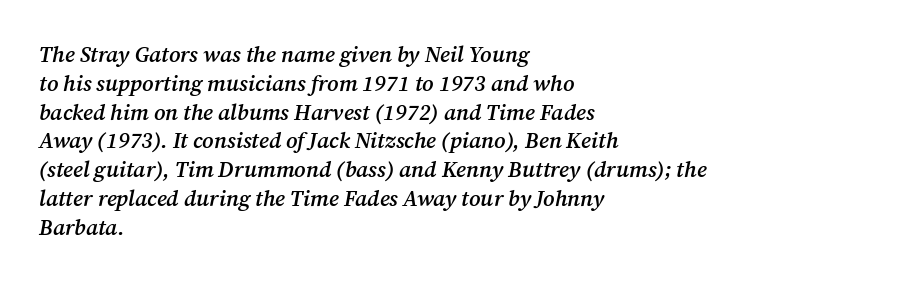
{"italic": "yes", "lean": "right", "slant_degrees": 12, "bold": "semi", "underline": "no", "align": "left", "line_spacing": "normal", "line_spacing_ratio": 1.31, "letter_spacing": "normal", "letter_spacing_em": 0.0, "glyph_px": 22}
